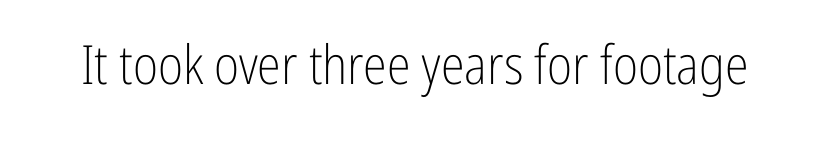
The image shows 54 px light, condensed sans-serif type, upright; set normal letter spacing, not underlined; low stroke contrast and a medium x-height.
